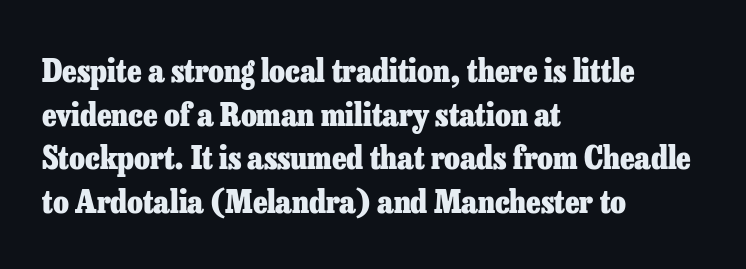
Q: Is the text bold? A: Yes.
Q: Is the text italic (slanted)? A: No, it is upright.
Q: Is the typeface a serif or a sans-serif typeface? A: Serif.
Q: Is the text underlined? A: No.
Q: How is the paragraph aligned? A: Left-aligned.
Q: Is the spacing between letters normal or unusually wide? A: Normal.
Q: Is the spacing between lines tight, normal or loose? A: Normal.
Q: Width (condensed, normal, or wide)? A: Normal.
Q: Stroke contrast? A: Low.
Q: x-height? A: Medium.
Q: Monospaced? A: No.
